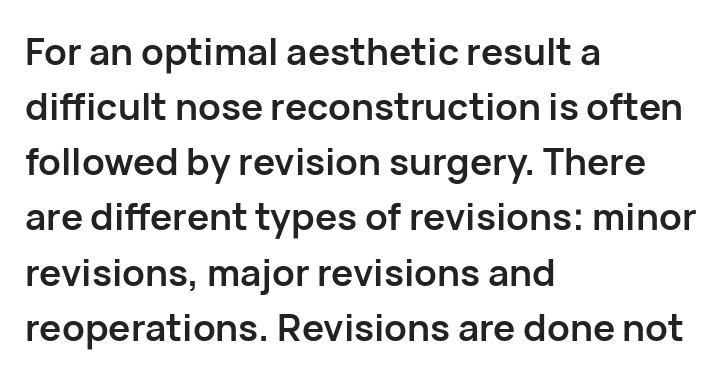
Q: Is the text bold? A: Yes.
Q: Is the text italic (slanted)? A: No, it is upright.
Q: Is the typeface a serif or a sans-serif typeface? A: Sans-serif.
Q: Is the text underlined? A: No.
Q: How is the paragraph aligned? A: Left-aligned.
Q: Is the spacing between letters normal or unusually wide? A: Normal.
Q: Is the spacing between lines tight, normal or loose? A: Normal.
Q: Width (condensed, normal, or wide)? A: Normal.
Q: Stroke contrast? A: Low.
Q: x-height? A: Medium.
Q: Monospaced? A: No.
